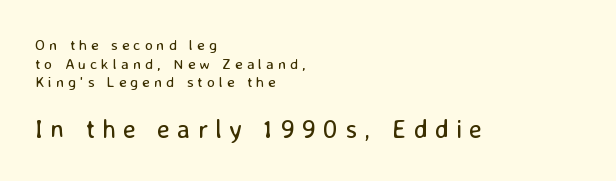
Posture: vertical. Words appear elongated and porous because spacing is wide. Letters have the restrained weight of plain body copy at most. Alignment: flush left. Note: smaller setting up top, larger setting below.
